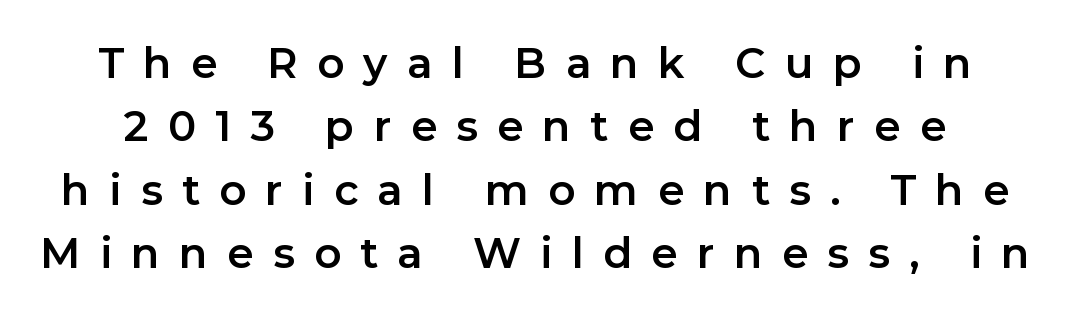
Q: Is the text italic (slanted)? A: No, it is upright.
Q: Is the typeface a serif or a sans-serif typeface? A: Sans-serif.
Q: Is the text underlined? A: No.
Q: Is the spacing between letters normal or unusually wide? A: Unusually wide.
Q: Is the spacing between lines tight, normal or loose? A: Normal.
Q: Width (condensed, normal, or wide)? A: Normal.
Q: Stroke contrast? A: Low.
Q: x-height? A: Medium.
Q: Monospaced? A: No.
